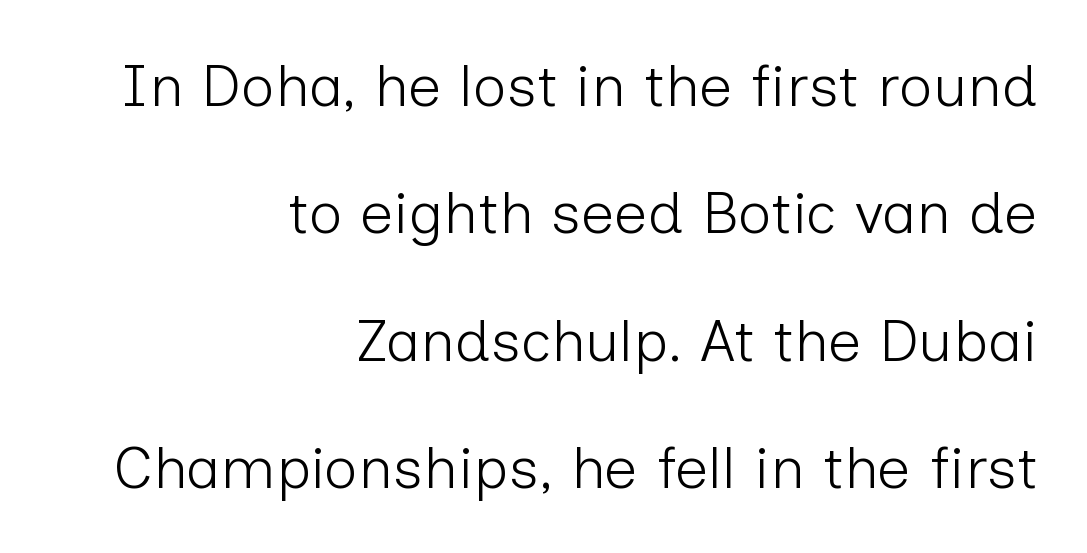
Q: Is the text bold? A: No.
Q: Is the text italic (slanted)? A: No, it is upright.
Q: Is the typeface a serif or a sans-serif typeface? A: Sans-serif.
Q: Is the text underlined? A: No.
Q: How is the paragraph aligned? A: Right-aligned.
Q: Is the spacing between letters normal or unusually wide? A: Normal.
Q: Is the spacing between lines tight, normal or loose? A: Loose.
Q: Width (condensed, normal, or wide)? A: Normal.
Q: Stroke contrast? A: Low.
Q: x-height? A: Medium.
Q: Monospaced? A: No.
